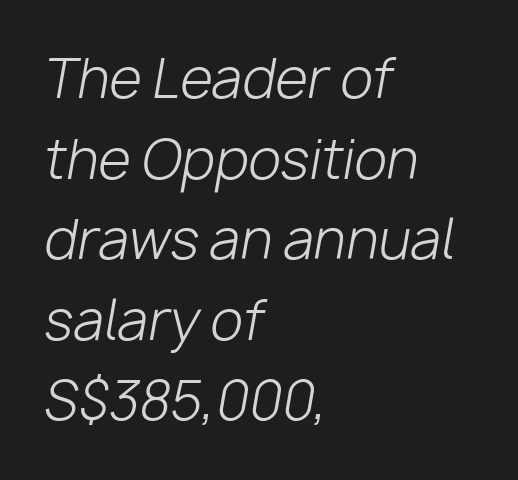
Descender tails drop into unmarked territory. Varying glyph widths throughout — classic text-font behaviour. Bold? No — there's no thickening of the strokes. The rag falls on the right side of this text block. You could call the tracking neutral — neither tight nor loose.
